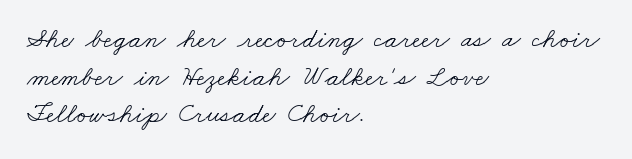
{"serif": "yes", "bold": "no", "weight": "light", "width": "wide", "stroke_contrast": "low", "x_height": "small", "monospaced": "no", "underline": "no", "align": "left", "line_spacing": "normal", "line_spacing_ratio": 1.34, "letter_spacing": "normal", "letter_spacing_em": 0.0, "glyph_px": 28}
